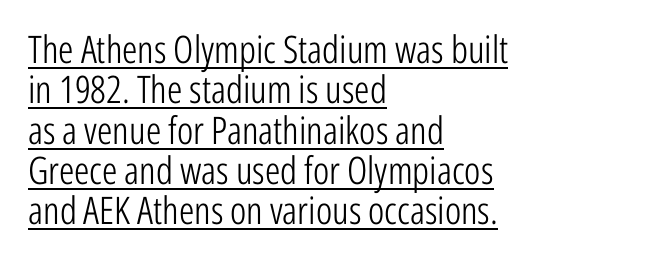
The image shows 38 px light, condensed sans-serif type, upright; set left-aligned, tight line spacing (1.06x), normal letter spacing, underlined; low stroke contrast and a medium x-height.
